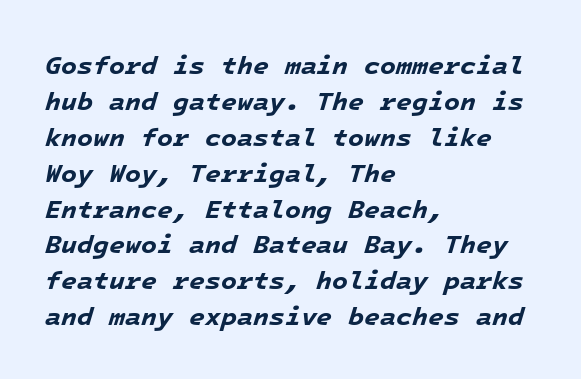
{"italic": "yes", "lean": "right", "slant_degrees": 16, "bold": "yes", "underline": "no", "align": "left", "line_spacing": "normal", "line_spacing_ratio": 1.38, "letter_spacing": "normal", "letter_spacing_em": 0.0, "glyph_px": 26}
